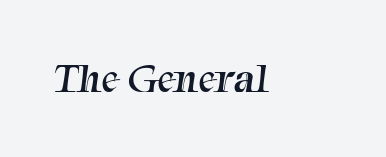
{"serif": "yes", "bold": "no", "weight": "regular", "width": "normal", "stroke_contrast": "medium", "x_height": "medium", "monospaced": "no", "underline": "no", "letter_spacing": "normal", "letter_spacing_em": 0.0, "glyph_px": 42}
